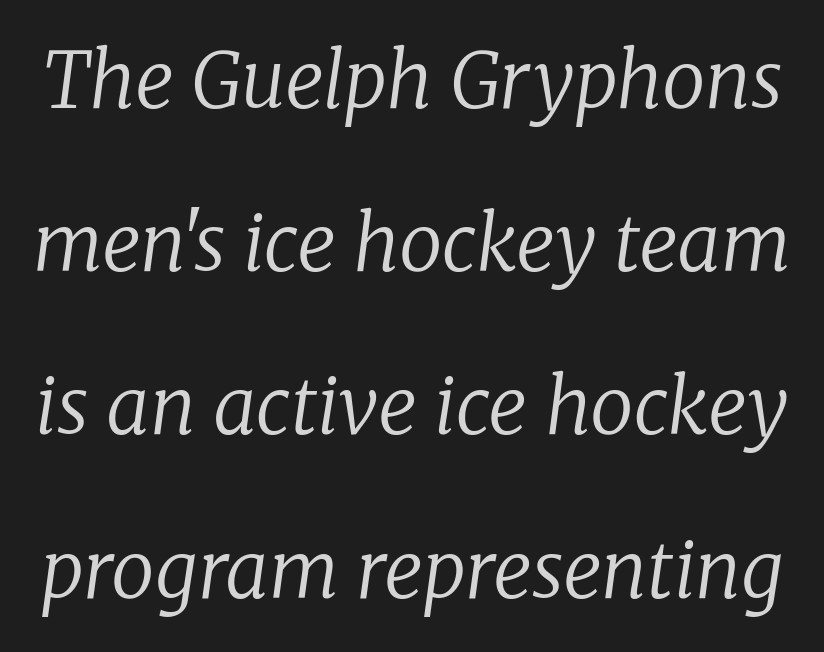
Q: Is the text bold? A: No.
Q: Is the text italic (slanted)? A: Yes, it leans right by about 8 degrees.
Q: Is the typeface a serif or a sans-serif typeface? A: Serif.
Q: Is the text underlined? A: No.
Q: Is the spacing between letters normal or unusually wide? A: Normal.
Q: Is the spacing between lines tight, normal or loose? A: Loose.
Q: Width (condensed, normal, or wide)? A: Normal.
Q: Stroke contrast? A: Low.
Q: x-height? A: Medium.
Q: Monospaced? A: No.
